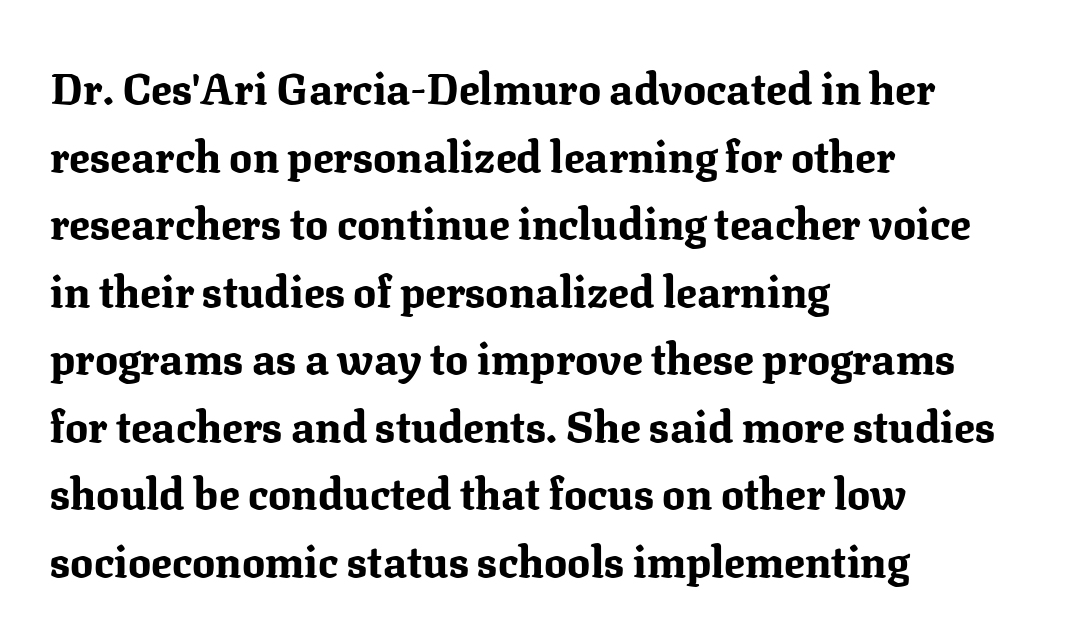
{"serif": "yes", "italic": "no", "bold": "yes", "weight": "bold", "width": "normal", "stroke_contrast": "medium", "x_height": "medium", "monospaced": "no", "underline": "no", "align": "left", "line_spacing": "normal", "line_spacing_ratio": 1.57, "letter_spacing": "normal", "letter_spacing_em": 0.0, "glyph_px": 43}
